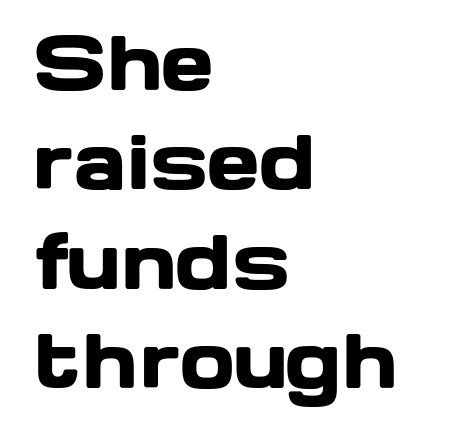
Q: Is the text bold? A: Yes.
Q: Is the text italic (slanted)? A: No, it is upright.
Q: Is the typeface a serif or a sans-serif typeface? A: Sans-serif.
Q: Is the text underlined? A: No.
Q: How is the paragraph aligned? A: Left-aligned.
Q: Is the spacing between letters normal or unusually wide? A: Normal.
Q: Is the spacing between lines tight, normal or loose? A: Normal.
Q: Width (condensed, normal, or wide)? A: Wide.
Q: Stroke contrast? A: Low.
Q: x-height? A: Medium.
Q: Monospaced? A: No.
